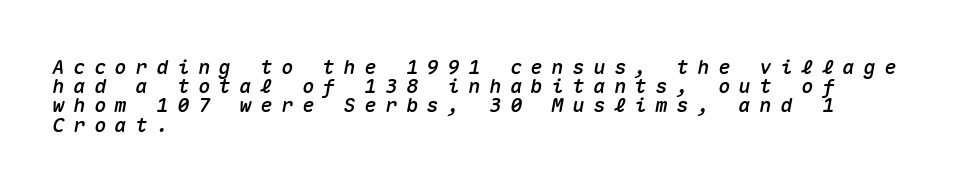
The image shows 20 px text type, italic (leaning right); set left-aligned, tight line spacing (0.96x), unusually wide letter spacing (+0.44 em), not underlined.
